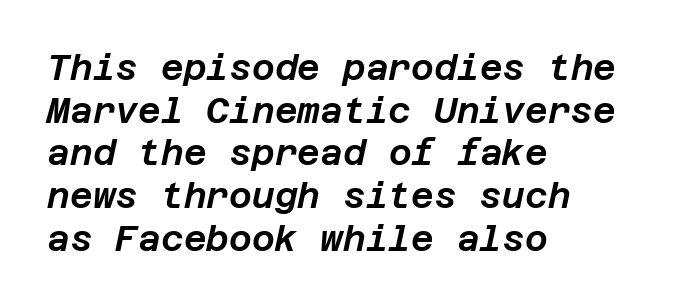
{"italic": "yes", "lean": "right", "slant_degrees": 12, "width": "normal", "stroke_contrast": "low", "x_height": "large", "underline": "no", "align": "left", "line_spacing_ratio": 1.22, "letter_spacing": "normal", "letter_spacing_em": 0.0, "glyph_px": 35}
